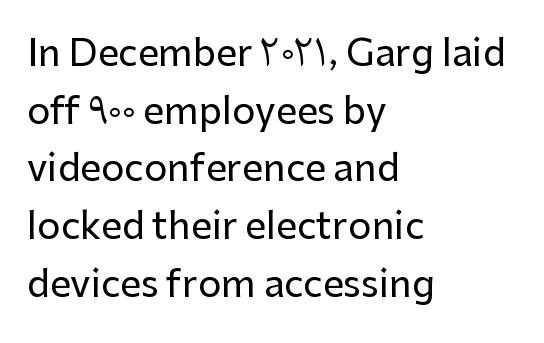
The image shows 37 px sans-serif type, upright; set left-aligned, normal line spacing (1.56x), normal letter spacing, not underlined; low stroke contrast and a medium x-height.
